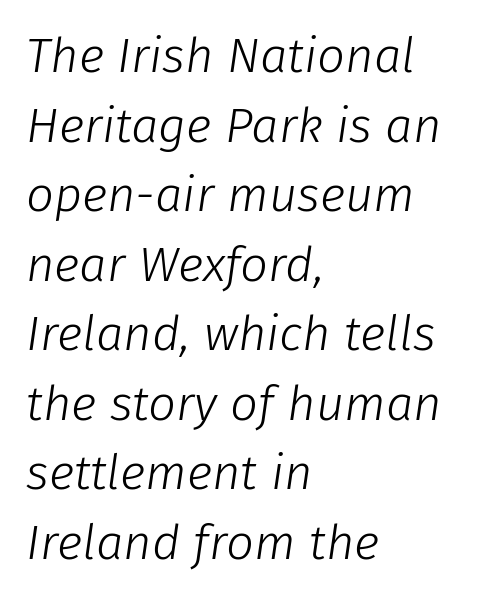
{"italic": "yes", "lean": "right", "slant_degrees": 8, "bold": "no", "weight": "light", "width": "normal", "stroke_contrast": "low", "x_height": "medium", "monospaced": "no", "underline": "no", "align": "left", "line_spacing": "normal", "line_spacing_ratio": 1.42, "letter_spacing": "normal", "letter_spacing_em": 0.0, "glyph_px": 49}
